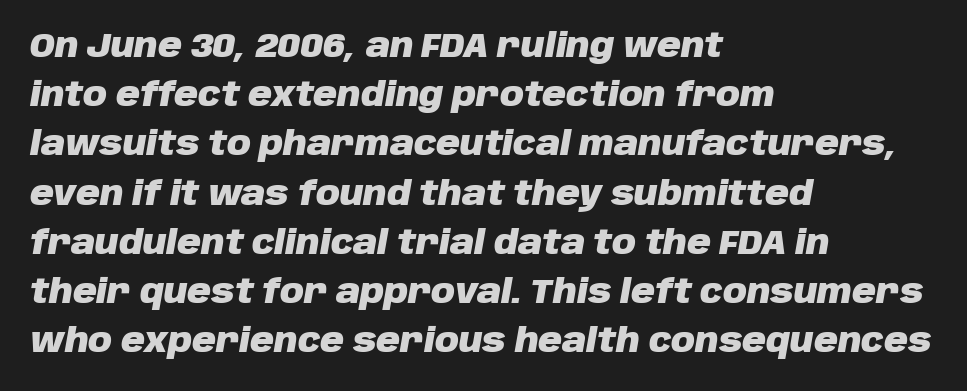
The image shows 33 px heavy type, italic (leaning right); set left-aligned, normal line spacing (1.49x), normal letter spacing, not underlined; low stroke contrast and a large x-height.
